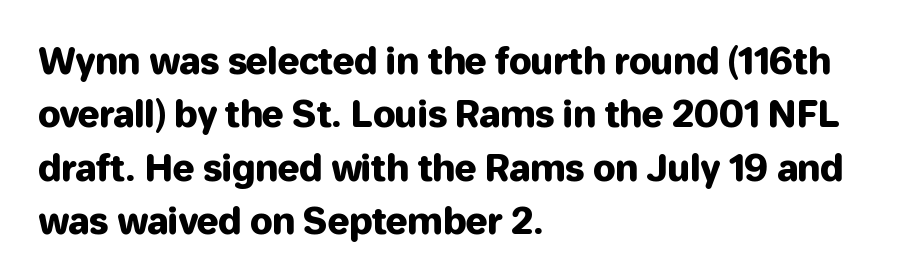
Check the space under the baseline: it is left empty. This sample uses an upright cut, with every glyph sitting square on the baseline. Interline gaps are of average width in this sample. Caption: standard tracking, unaltered. The rendering shows plain stroke endings on the letterforms — a sans-serif design.
